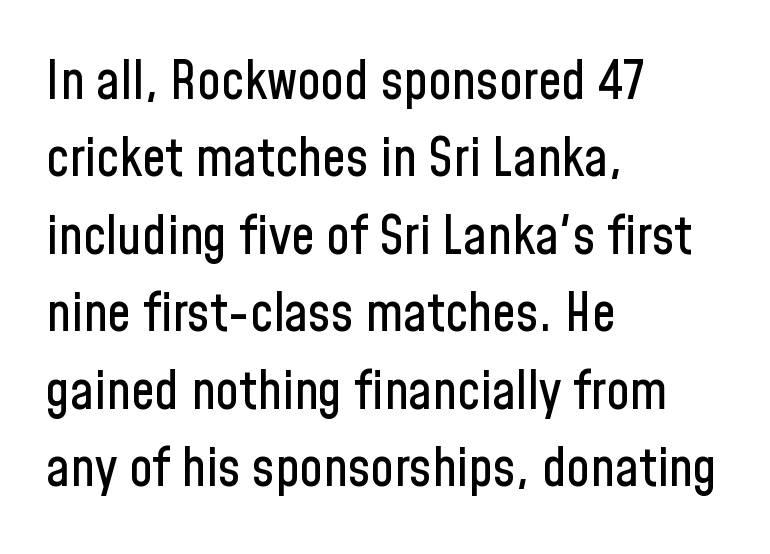
{"serif": "no", "italic": "no", "width": "condensed", "stroke_contrast": "low", "x_height": "medium", "monospaced": "no", "underline": "no", "align": "left", "line_spacing": "normal", "line_spacing_ratio": 1.46, "letter_spacing": "normal", "letter_spacing_em": 0.0, "glyph_px": 53}
